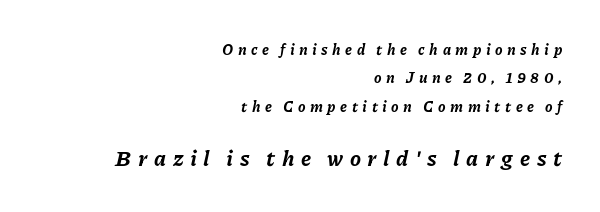
{"italic": "yes", "lean": "right", "slant_degrees": 11, "bold": "yes", "underline": "no", "align": "right", "line_spacing": "loose", "line_spacing_ratio": 1.9, "letter_spacing": "wide", "letter_spacing_em": 0.3, "larger_block": "second", "size_ratio": 1.47, "glyph_px": 22}
